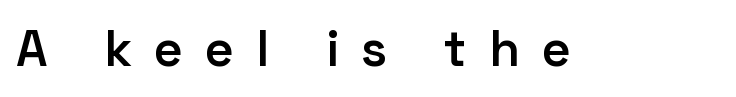
{"serif": "no", "italic": "no", "bold": "semi", "weight": "semibold", "width": "normal", "stroke_contrast": "low", "x_height": "medium", "monospaced": "no", "underline": "no", "letter_spacing": "wide", "letter_spacing_em": 0.44, "glyph_px": 50}
